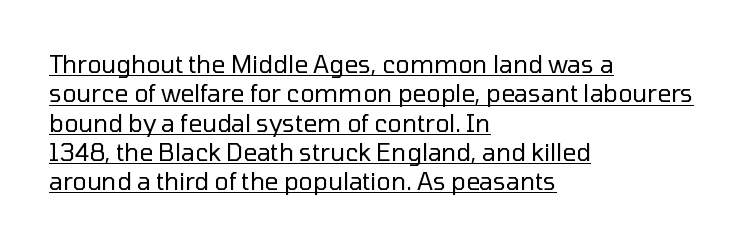
The image shows 24 px text type, upright; set left-aligned, line spacing 1.22x, normal letter spacing, underlined.
